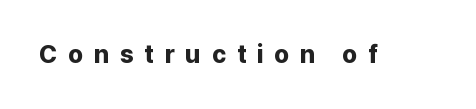
The image shows 25 px bold type, upright; set unusually wide letter spacing (+0.43 em), not underlined.
